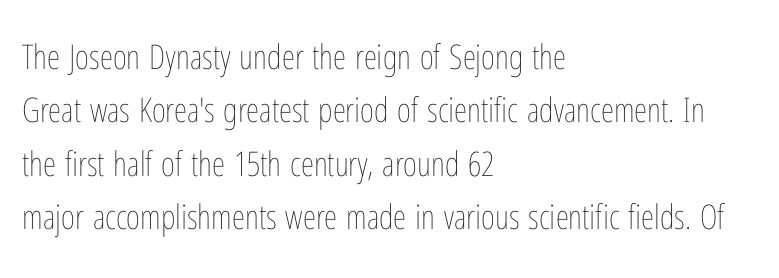
Q: Is the text bold? A: No.
Q: Is the text italic (slanted)? A: No, it is upright.
Q: Is the text underlined? A: No.
Q: How is the paragraph aligned? A: Left-aligned.
Q: Is the spacing between letters normal or unusually wide? A: Normal.
Q: Is the spacing between lines tight, normal or loose? A: Normal.
Q: Width (condensed, normal, or wide)? A: Condensed.
Q: Stroke contrast? A: Low.
Q: x-height? A: Medium.
Q: Monospaced? A: No.
